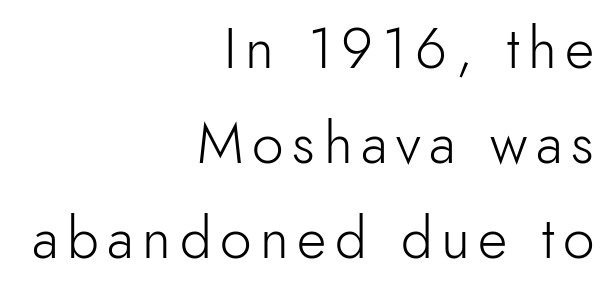
The image shows 57 px light sans-serif type, upright; set right-aligned, normal line spacing (1.67x), not underlined; a small x-height.
